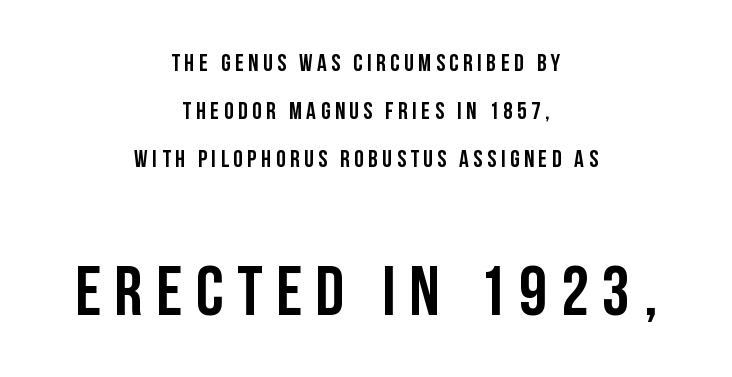
Q: Is the text bold? A: Yes.
Q: Is the text italic (slanted)? A: No, it is upright.
Q: Is the typeface a serif or a sans-serif typeface? A: Sans-serif.
Q: Is the text underlined? A: No.
Q: How is the paragraph aligned? A: Centered.
Q: Is the spacing between lines tight, normal or loose? A: Loose.
Q: Which block of text is set in a larger size, the first (top) or the second (bottom)? A: The second (bottom) one.
Q: Width (condensed, normal, or wide)? A: Condensed.
Q: Stroke contrast? A: Low.
Q: x-height? A: Large.
Q: Monospaced? A: No.
